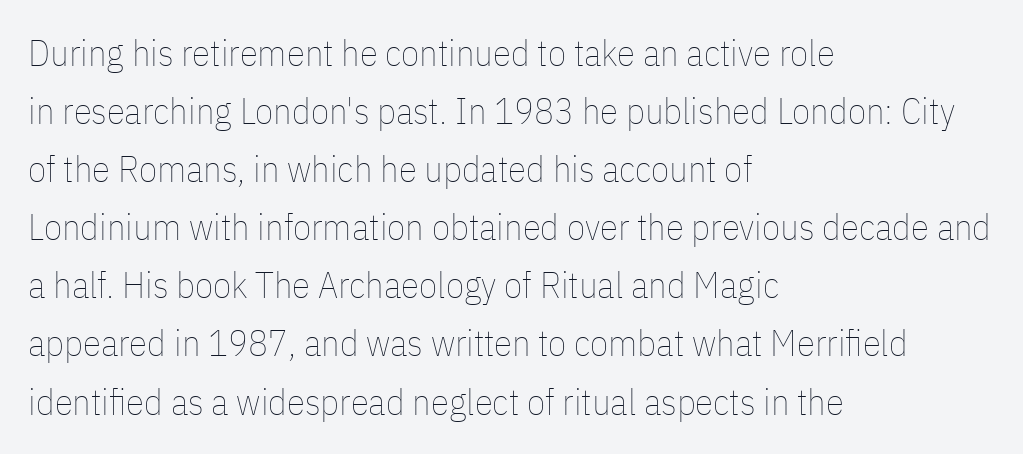
The image shows 37 px thin, condensed type, upright; set left-aligned, normal line spacing (1.57x), normal letter spacing, not underlined; low stroke contrast and a medium x-height.
